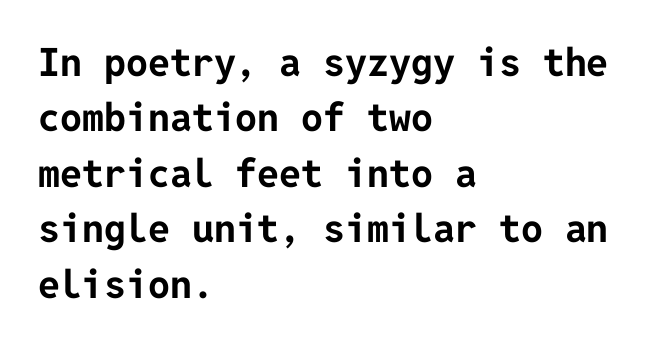
The image shows 39 px bold sans-serif type, upright; set left-aligned, normal line spacing (1.42x), normal letter spacing, not underlined; low stroke contrast and a medium x-height.
